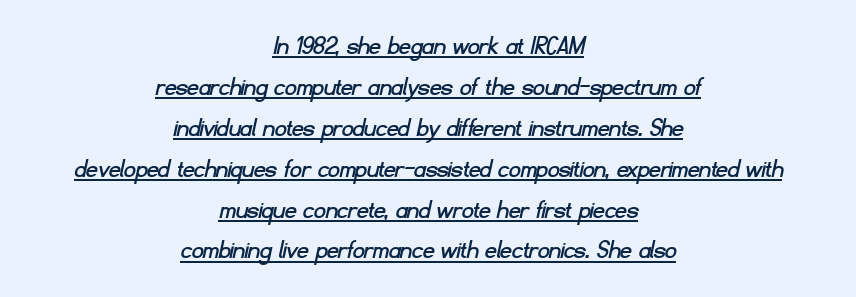
Q: Is the typeface a serif or a sans-serif typeface? A: Sans-serif.
Q: Is the text underlined? A: Yes.
Q: How is the paragraph aligned? A: Centered.
Q: Is the spacing between letters normal or unusually wide? A: Normal.
Q: Is the spacing between lines tight, normal or loose? A: Normal.
Q: Width (condensed, normal, or wide)? A: Normal.
Q: Stroke contrast? A: Low.
Q: x-height? A: Small.
Q: Monospaced? A: No.
